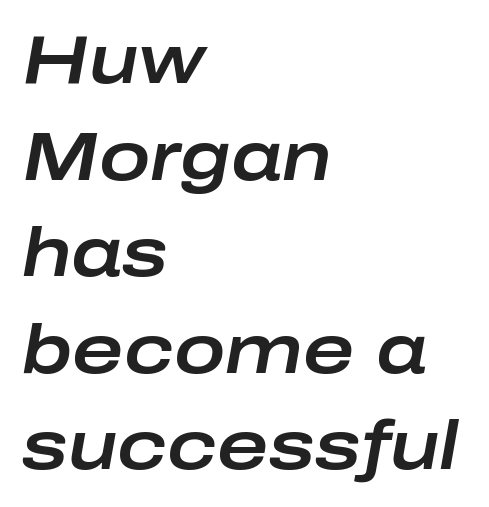
Q: Is the text italic (slanted)? A: Yes, it leans right by about 10 degrees.
Q: Is the text underlined? A: No.
Q: How is the paragraph aligned? A: Left-aligned.
Q: Is the spacing between letters normal or unusually wide? A: Normal.
Q: Is the spacing between lines tight, normal or loose? A: Normal.
Q: Width (condensed, normal, or wide)? A: Wide.
Q: Stroke contrast? A: Low.
Q: x-height? A: Medium.
Q: Monospaced? A: No.
